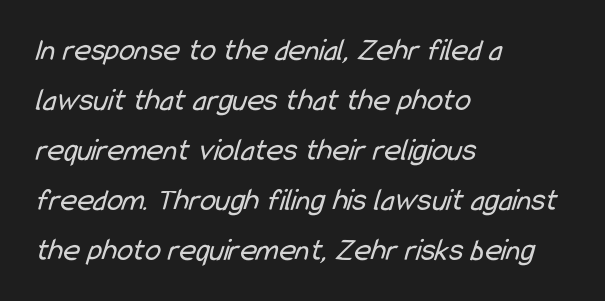
Q: Is the text bold? A: No.
Q: Is the typeface a serif or a sans-serif typeface? A: Sans-serif.
Q: Is the text underlined? A: No.
Q: How is the paragraph aligned? A: Left-aligned.
Q: Is the spacing between letters normal or unusually wide? A: Normal.
Q: Is the spacing between lines tight, normal or loose? A: Normal.
Q: Width (condensed, normal, or wide)? A: Condensed.
Q: Stroke contrast? A: Low.
Q: x-height? A: Medium.
Q: Monospaced? A: No.
